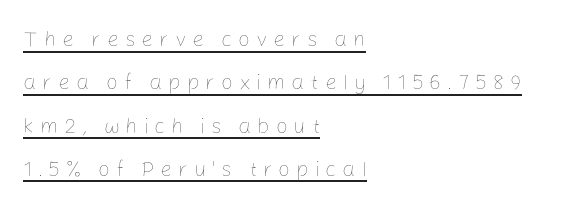
The image shows 21 px text type, upright; set left-aligned, loose line spacing (2.06x), unusually wide letter spacing (+0.28 em), underlined.
